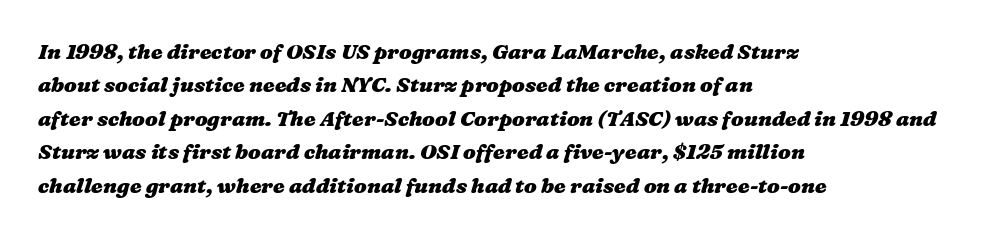
The image shows 21 px bold type; set left-aligned, normal line spacing (1.59x), normal letter spacing, not underlined.
